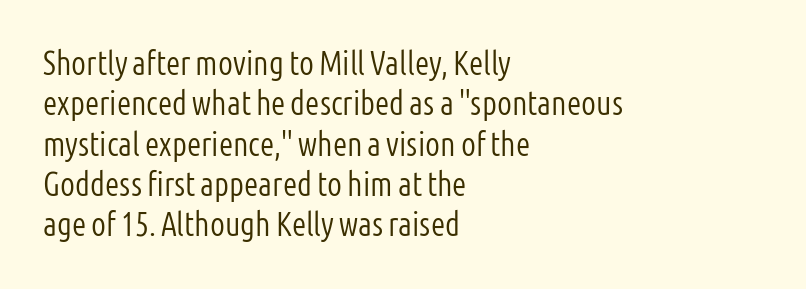
Each letter keeps its own natural width here, so spacing adapts to shape. Each stroke keeps to a modest, everyday thickness or less. Descender tails drop into unmarked territory. These lines were composed using upright roman letters.
